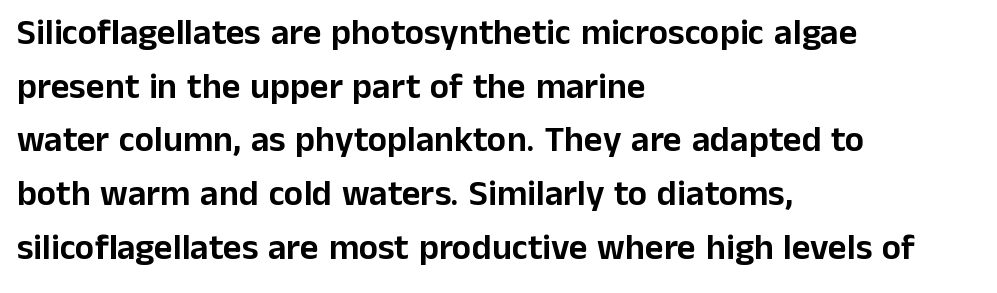
The image shows 36 px sans-serif type, upright; set left-aligned, normal line spacing (1.49x), normal letter spacing, not underlined; low stroke contrast and a medium x-height.
